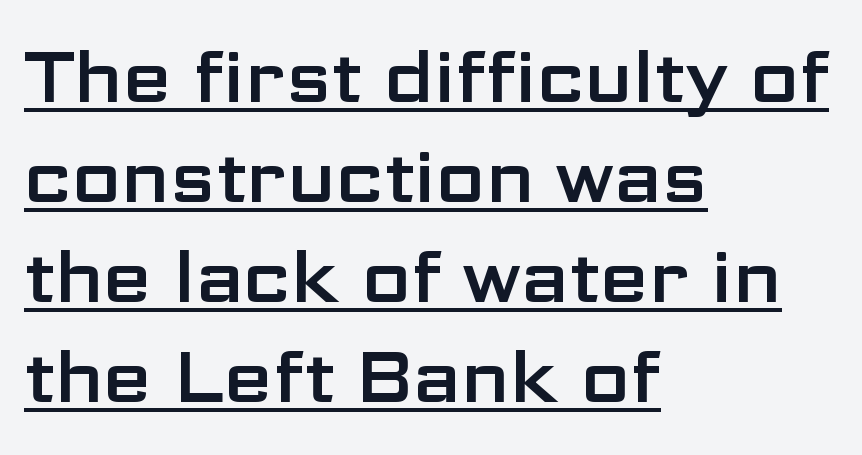
Q: Is the text italic (slanted)? A: No, it is upright.
Q: Is the typeface a serif or a sans-serif typeface? A: Sans-serif.
Q: Is the text underlined? A: Yes.
Q: How is the paragraph aligned? A: Left-aligned.
Q: Is the spacing between letters normal or unusually wide? A: Normal.
Q: Is the spacing between lines tight, normal or loose? A: Normal.
Q: Width (condensed, normal, or wide)? A: Wide.
Q: Stroke contrast? A: Low.
Q: x-height? A: Medium.
Q: Monospaced? A: No.
